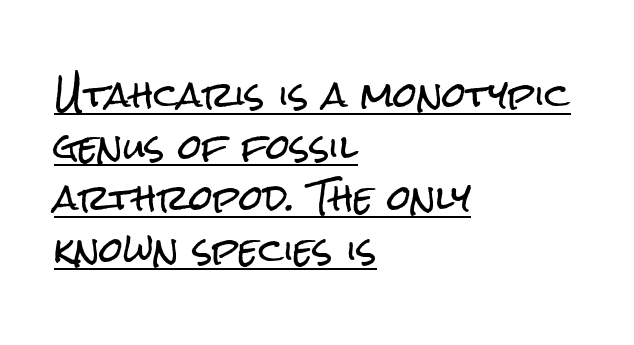
The image shows 34 px condensed sans-serif type, upright; set left-aligned, normal line spacing (1.52x), normal letter spacing, underlined; low stroke contrast and a medium x-height.
